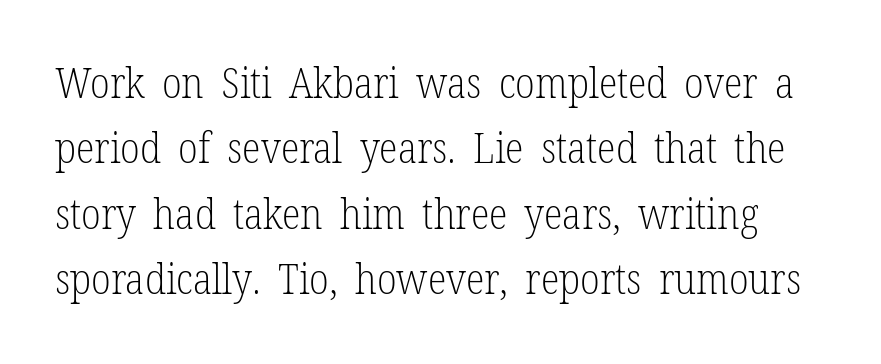
{"serif": "yes", "italic": "no", "bold": "no", "weight": "light", "width": "condensed", "stroke_contrast": "low", "x_height": "medium", "monospaced": "no", "underline": "no", "line_spacing": "normal", "line_spacing_ratio": 1.52, "letter_spacing": "normal", "letter_spacing_em": 0.0, "glyph_px": 43}
